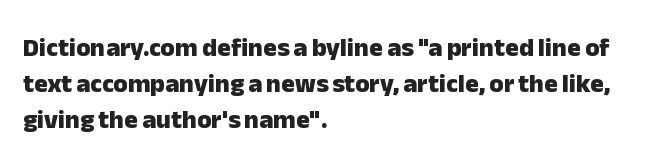
{"italic": "no", "bold": "yes", "underline": "no", "align": "left", "line_spacing": "normal", "line_spacing_ratio": 1.38, "letter_spacing": "normal", "letter_spacing_em": 0.0, "glyph_px": 26}
